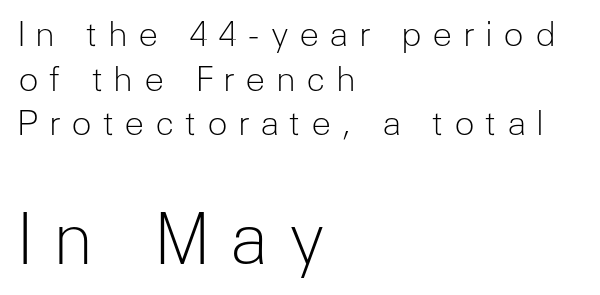
{"serif": "no", "italic": "no", "bold": "no", "weight": "light", "width": "normal", "stroke_contrast": "low", "x_height": "medium", "monospaced": "no", "underline": "no", "align": "left", "line_spacing": "normal", "line_spacing_ratio": 1.31, "letter_spacing": "wide", "letter_spacing_em": 0.3, "larger_block": "second", "size_ratio": 2.03, "glyph_px": 69}
